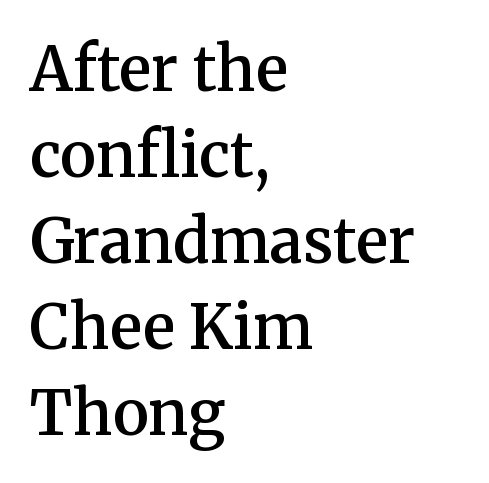
{"serif": "yes", "italic": "no", "bold": "semi", "weight": "semibold", "width": "normal", "stroke_contrast": "medium", "x_height": "medium", "monospaced": "no", "underline": "no", "align": "left", "line_spacing": "normal", "line_spacing_ratio": 1.41, "letter_spacing": "normal", "letter_spacing_em": 0.0, "glyph_px": 61}
